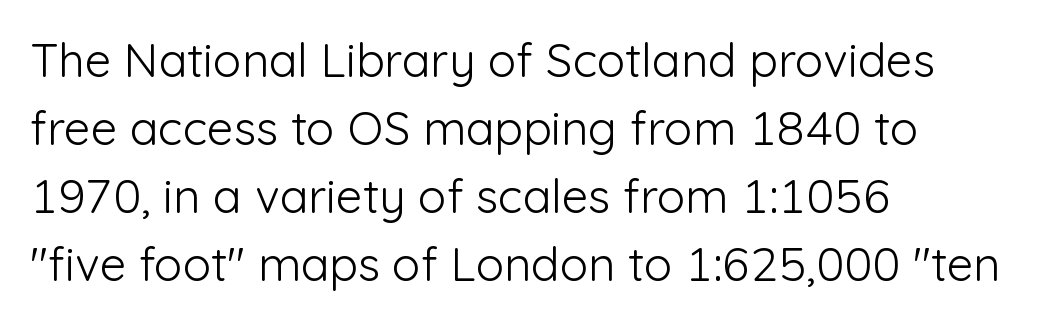
{"serif": "no", "italic": "no", "bold": "no", "weight": "light", "width": "normal", "stroke_contrast": "low", "x_height": "medium", "monospaced": "no", "underline": "no", "align": "left", "line_spacing": "normal", "line_spacing_ratio": 1.45, "letter_spacing": "normal", "letter_spacing_em": 0.0, "glyph_px": 47}
